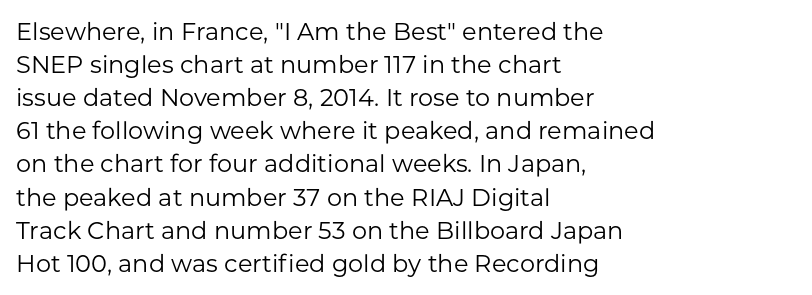
{"italic": "no", "bold": "no", "underline": "no", "align": "left", "line_spacing": "normal", "line_spacing_ratio": 1.38, "letter_spacing": "normal", "letter_spacing_em": 0.0, "glyph_px": 24}
